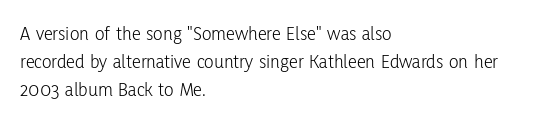
Q: Is the text bold? A: No.
Q: Is the text italic (slanted)? A: No, it is upright.
Q: Is the text underlined? A: No.
Q: How is the paragraph aligned? A: Left-aligned.
Q: Is the spacing between letters normal or unusually wide? A: Normal.
Q: Is the spacing between lines tight, normal or loose? A: Normal.
